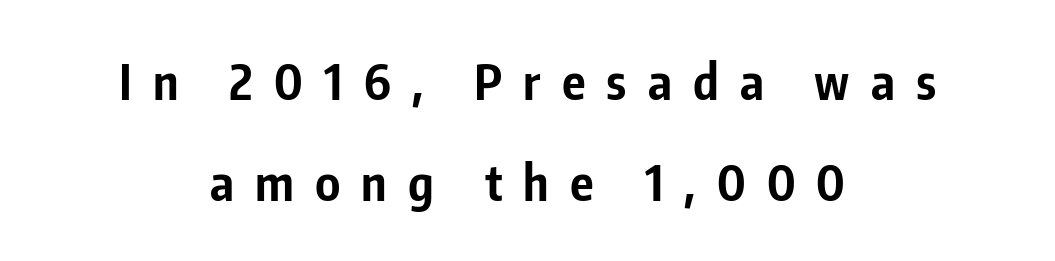
The image shows 49 px bold, condensed sans-serif type, upright; set centered, loose line spacing (2.06x), unusually wide letter spacing (+0.43 em), not underlined; low stroke contrast and a medium x-height.
